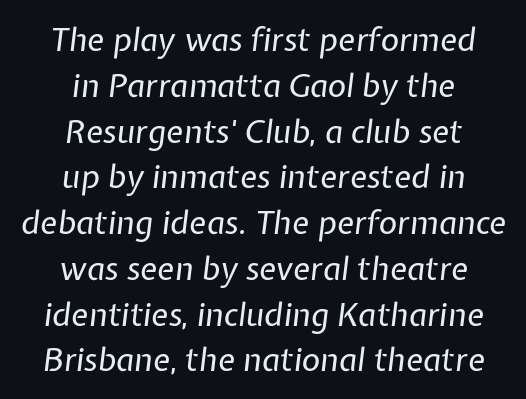
Q: Is the text bold? A: No.
Q: Is the text italic (slanted)? A: Yes, it leans right by about 7 degrees.
Q: Is the text underlined? A: No.
Q: How is the paragraph aligned? A: Centered.
Q: Is the spacing between letters normal or unusually wide? A: Normal.
Q: Is the spacing between lines tight, normal or loose? A: Normal.
Q: Width (condensed, normal, or wide)? A: Normal.
Q: Stroke contrast? A: Low.
Q: x-height? A: Medium.
Q: Monospaced? A: No.
